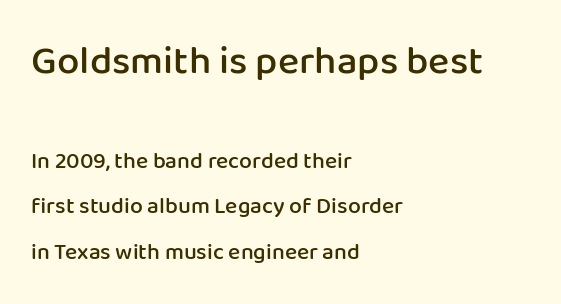
Every character sits straight up, as roman type does. Strokes here are thickened, but only to semibold level. Caption: multi-line text, flush left, ragged right. One glance says open: line gaps are wider than usual. Letterform terminals end flat and unadorned throughout the passage.
